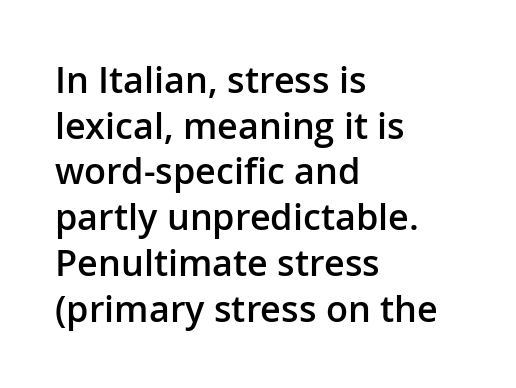
The image shows 36 px semibold sans-serif type, upright; set left-aligned, normal line spacing (1.27x), normal letter spacing, not underlined; low stroke contrast and a medium x-height.
